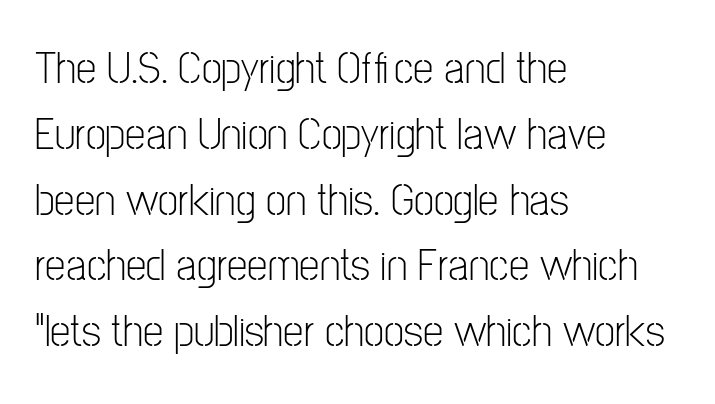
The image shows 46 px light, condensed sans-serif type, upright; set left-aligned, normal line spacing (1.43x), normal letter spacing, not underlined; low stroke contrast and a medium x-height.
